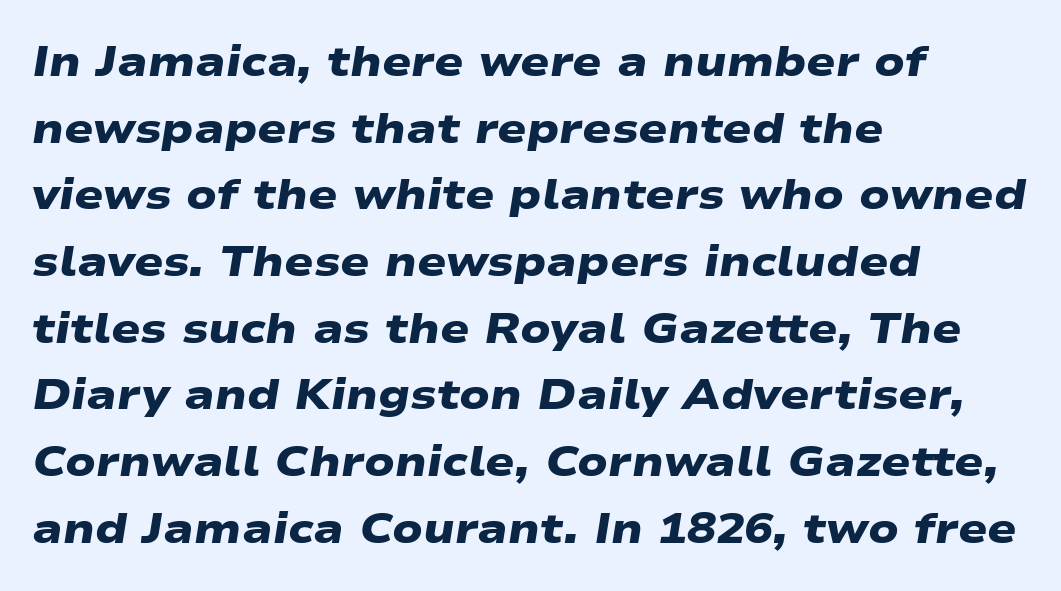
Here the designer chose a conventional face with non-uniform glyph widths. I'd describe the lettering as bold — thick and assertive. Reading down the block, your eye returns to a fixed left position each line. Rows of type keep a routine distance in the vertical direction. Inter-character spacing is left at the font's built-in metrics. Just letters on the line, the space beneath them empty.
